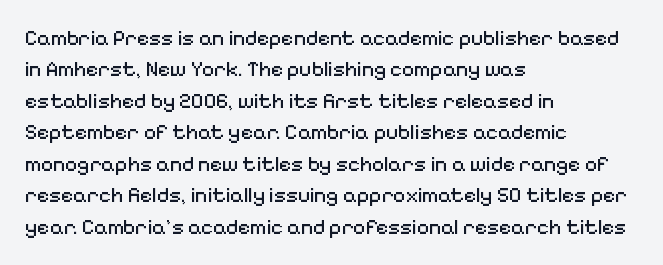
Each row of text sits above clean, open space. Italic? Not at all — the glyphs are vertical. Typeset ragged right — the left edge is the straight one. Each word holds together tightly as a unit, with standard inter-letter gaps. Interline gaps are of average width in this sample.
